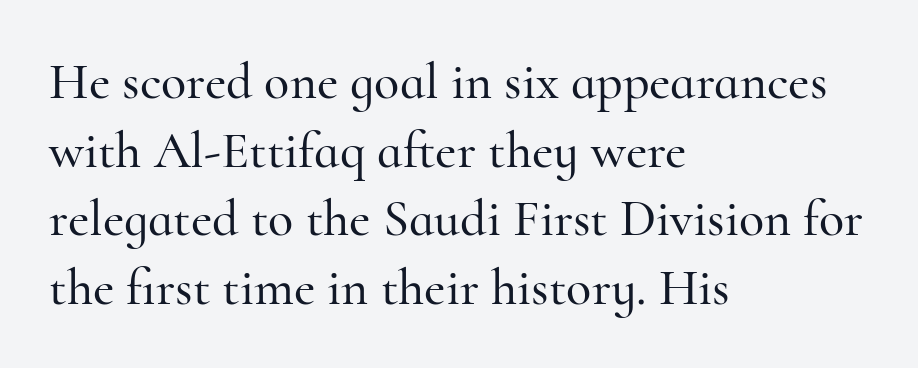
The image shows 52 px serif type, upright; set left-aligned, normal line spacing (1.32x), normal letter spacing, not underlined; high stroke contrast and a small x-height.
